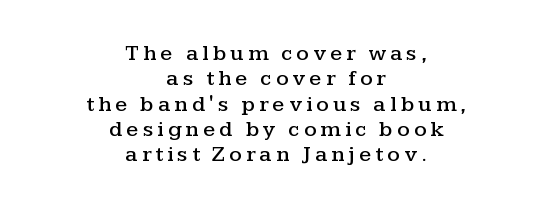
The lettering holds an erect, upright posture throughout. The lines are quadded center. Leading: reduced. Plain, unruled lines of type.
